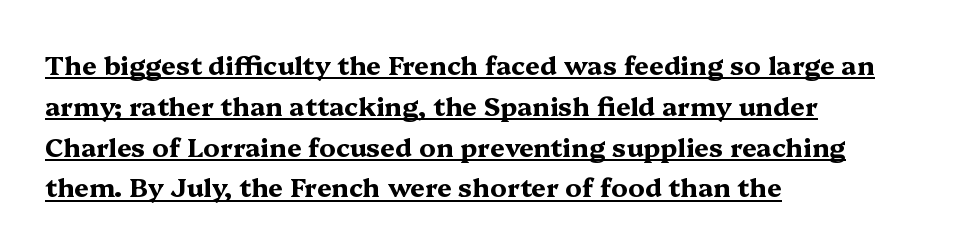
The image shows 26 px bold type, upright; set left-aligned, normal line spacing (1.57x), normal letter spacing, underlined.
